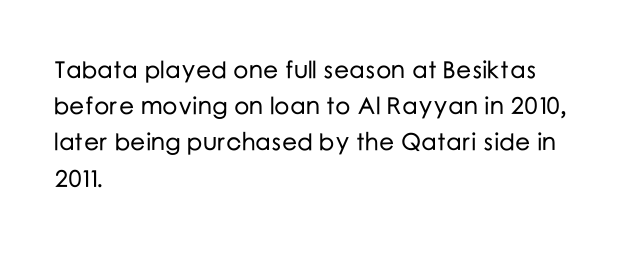
{"italic": "no", "underline": "no", "align": "left", "line_spacing": "normal", "line_spacing_ratio": 1.51, "letter_spacing": "normal", "letter_spacing_em": 0.0, "glyph_px": 24}
